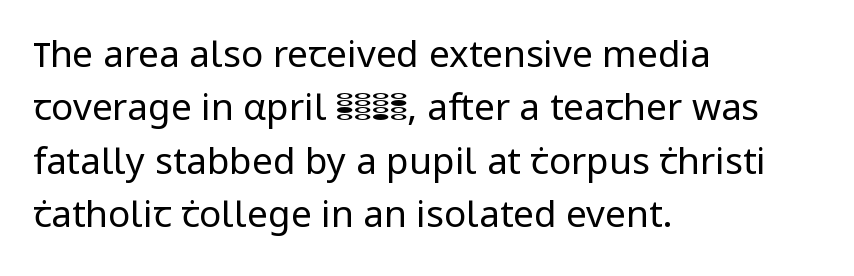
{"serif": "no", "italic": "no", "bold": "no", "weight": "regular", "width": "normal", "stroke_contrast": "low", "x_height": "medium", "monospaced": "no", "underline": "no", "align": "left", "line_spacing": "normal", "line_spacing_ratio": 1.44, "letter_spacing": "normal", "letter_spacing_em": 0.0, "glyph_px": 37}
